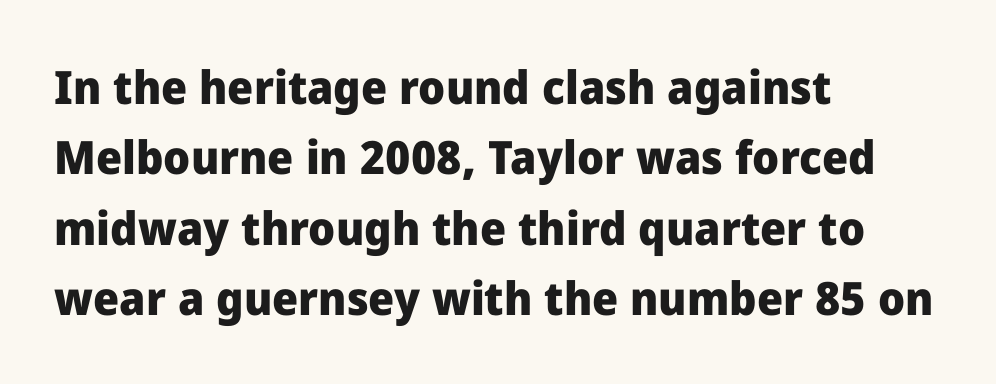
Q: Is the text bold? A: Yes.
Q: Is the text italic (slanted)? A: No, it is upright.
Q: Is the typeface a serif or a sans-serif typeface? A: Sans-serif.
Q: Is the text underlined? A: No.
Q: How is the paragraph aligned? A: Left-aligned.
Q: Is the spacing between letters normal or unusually wide? A: Normal.
Q: Is the spacing between lines tight, normal or loose? A: Normal.
Q: Width (condensed, normal, or wide)? A: Normal.
Q: Stroke contrast? A: Low.
Q: x-height? A: Medium.
Q: Monospaced? A: No.
